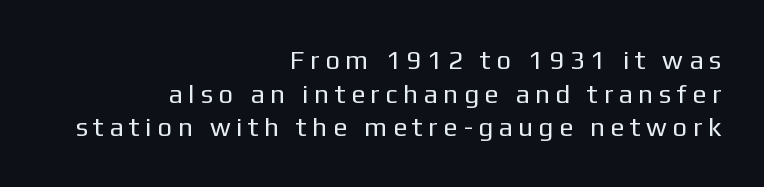
The image shows 26 px text type, upright; set right-aligned, normal line spacing (1.29x), unusually wide letter spacing (+0.29 em), not underlined.
